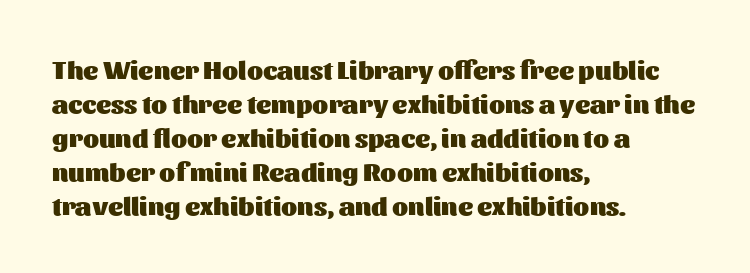
Typeset ragged right — the left edge is the straight one. Words float on clear page, feet unadorned. Vertically, the passage feels balanced, rows spaced as you'd expect. This sample uses plain, unmodified letter spacing. Summary of weight: heavy, a full bold. Characters remain perfectly vertical along every line.
